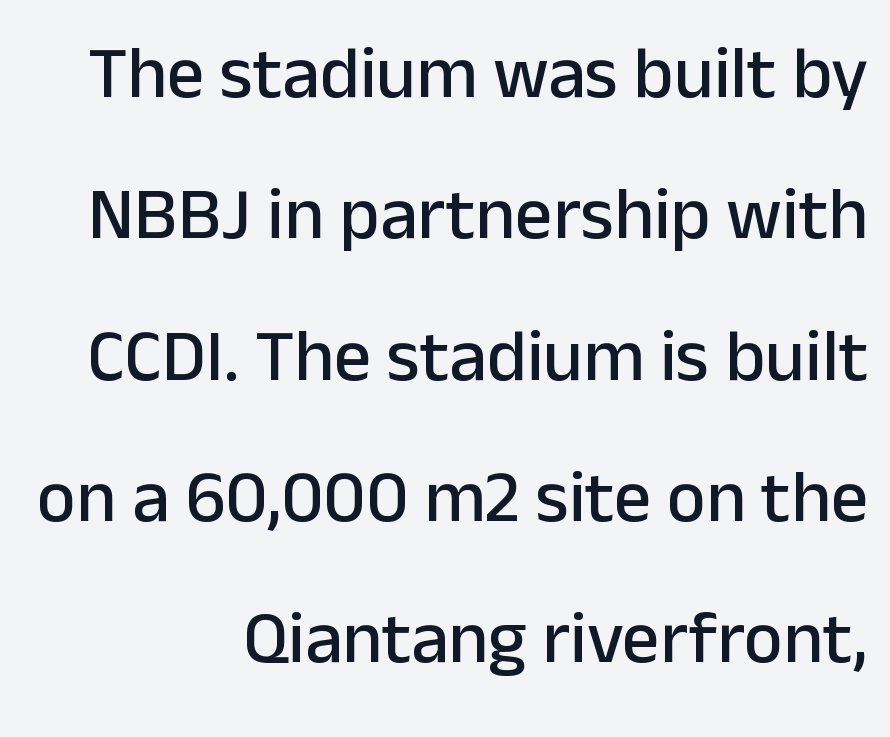
{"serif": "no", "italic": "no", "width": "normal", "stroke_contrast": "low", "x_height": "medium", "monospaced": "no", "underline": "no", "align": "right", "line_spacing": "loose", "line_spacing_ratio": 1.91, "letter_spacing": "normal", "letter_spacing_em": 0.0, "glyph_px": 74}
